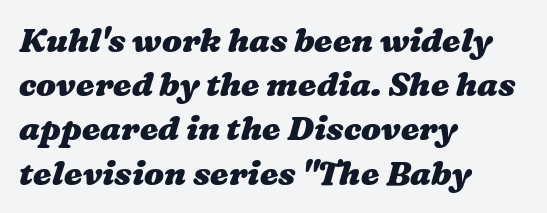
The image shows 33 px heavy, wide type; set left-aligned, normal line spacing (1.34x), normal letter spacing, not underlined; medium stroke contrast and a medium x-height.
